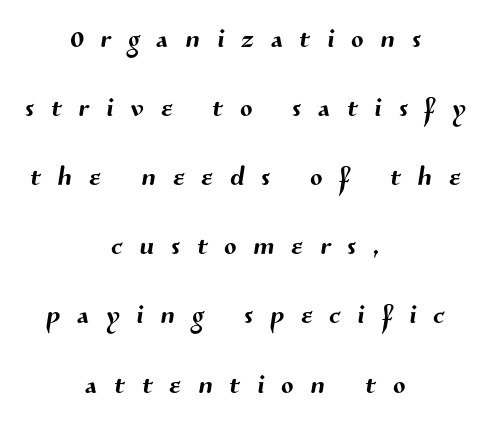
Q: Is the typeface a serif or a sans-serif typeface? A: Sans-serif.
Q: Is the text underlined? A: No.
Q: How is the paragraph aligned? A: Centered.
Q: Is the spacing between letters normal or unusually wide? A: Unusually wide.
Q: Is the spacing between lines tight, normal or loose? A: Loose.
Q: Width (condensed, normal, or wide)? A: Normal.
Q: Stroke contrast? A: Medium.
Q: x-height? A: Medium.
Q: Monospaced? A: No.
